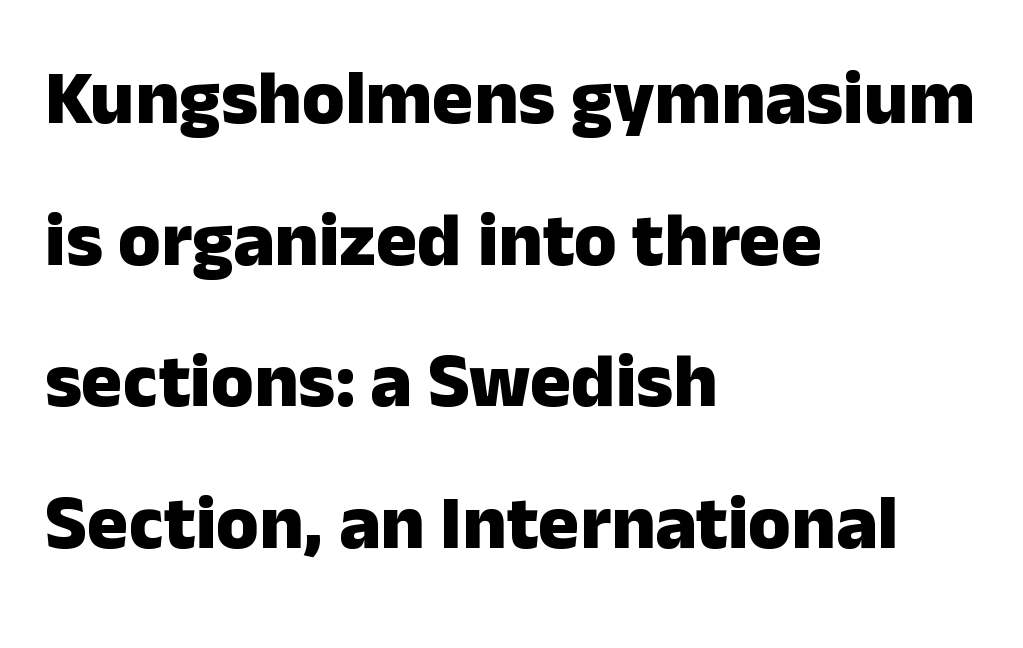
This is heavy type, rendered in bold. Every stem runs plumb, perpendicular to the baseline. The font family rendered here belongs to the sans-serif group. Think of a printed novel: that variable character pitch is what you see here.
